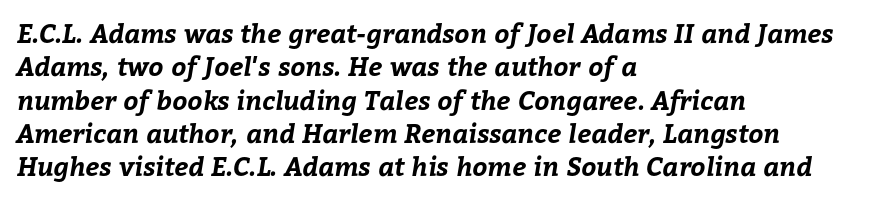
Q: Is the text bold? A: Yes.
Q: Is the text underlined? A: No.
Q: How is the paragraph aligned? A: Left-aligned.
Q: Is the spacing between letters normal or unusually wide? A: Normal.
Q: Is the spacing between lines tight, normal or loose? A: Normal.
